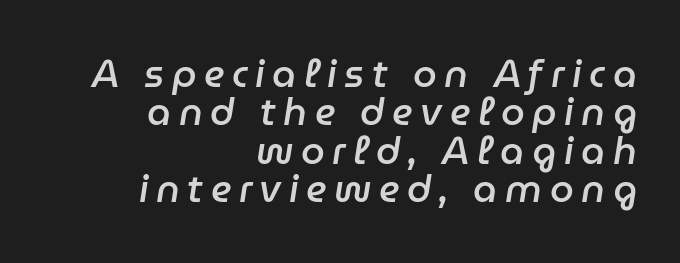
{"italic": "yes", "lean": "right", "slant_degrees": 9, "bold": "semi", "weight": "semibold", "width": "normal", "stroke_contrast": "low", "x_height": "medium", "monospaced": "no", "underline": "no", "align": "right", "line_spacing": "tight", "line_spacing_ratio": 1.01, "letter_spacing": "wide", "letter_spacing_em": 0.2, "glyph_px": 38}
